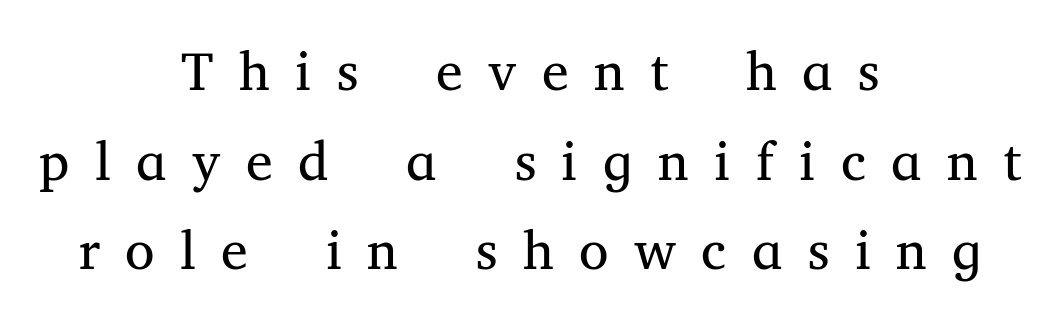
The image shows 54 px regular-weight serif type, upright; set centered, normal line spacing (1.66x), unusually wide letter spacing (+0.47 em), not underlined; medium stroke contrast and a medium x-height.
